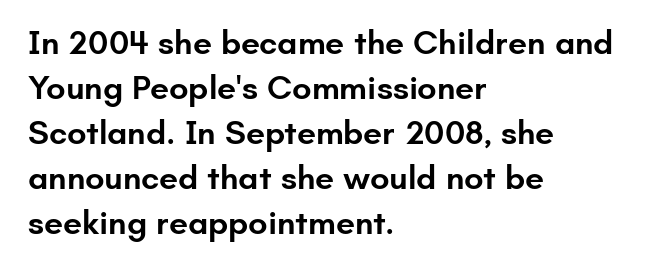
The image shows 34 px semibold sans-serif type, upright; set left-aligned, normal line spacing (1.32x), normal letter spacing, not underlined; low stroke contrast and a small x-height.
